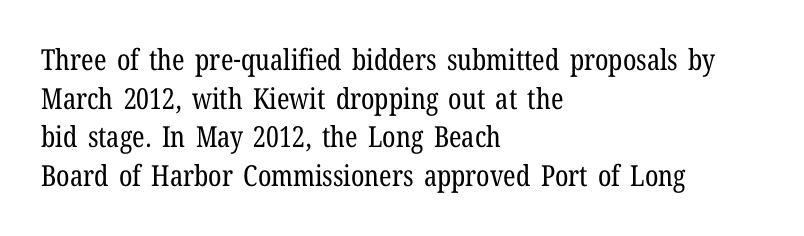
Heft: none added — not bold. The font's upright variant was chosen for this text. Summary of vertical rhythm: regular, with standard interline spacing. This sample is left-justified, so line endings fall wherever the words run out. The letters sit at their default tracking, neither squeezed nor spread.
